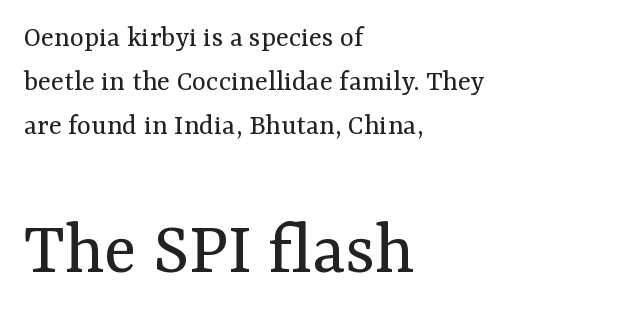
This sample has the flowing, uneven cadence of proportional lettering. The designer gave the closing block more size than the opening block. Tracking here is standard; glyphs follow each other at the usual distance. These lines were composed using upright roman letters.
